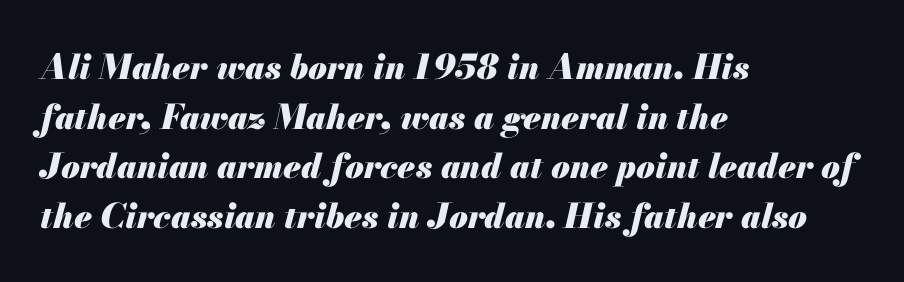
Q: Is the text bold? A: Yes.
Q: Is the text italic (slanted)? A: Yes, it leans right by about 13 degrees.
Q: Is the text underlined? A: No.
Q: How is the paragraph aligned? A: Left-aligned.
Q: Is the spacing between letters normal or unusually wide? A: Normal.
Q: Is the spacing between lines tight, normal or loose? A: Normal.
Q: Width (condensed, normal, or wide)? A: Normal.
Q: Stroke contrast? A: Medium.
Q: x-height? A: Small.
Q: Monospaced? A: No.
